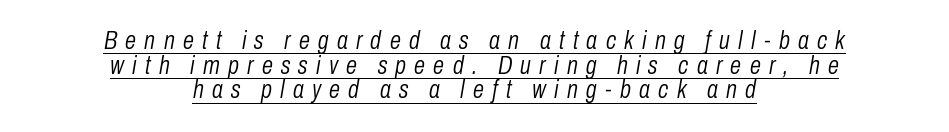
{"italic": "yes", "lean": "right", "slant_degrees": 10, "bold": "no", "underline": "yes", "align": "center", "line_spacing": "tight", "line_spacing_ratio": 0.99, "letter_spacing": "wide", "letter_spacing_em": 0.33, "glyph_px": 25}
